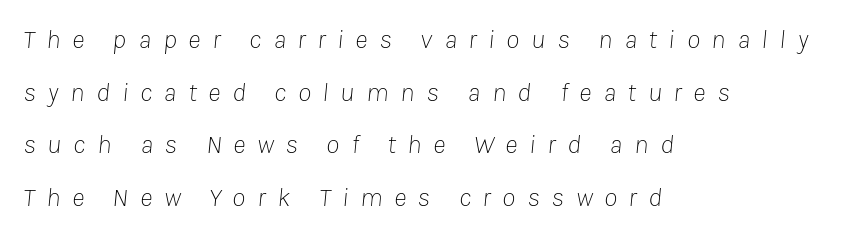
Q: Is the text bold? A: No.
Q: Is the text italic (slanted)? A: Yes, it leans right by about 8 degrees.
Q: Is the text underlined? A: No.
Q: How is the paragraph aligned? A: Left-aligned.
Q: Is the spacing between letters normal or unusually wide? A: Unusually wide.
Q: Is the spacing between lines tight, normal or loose? A: Loose.
